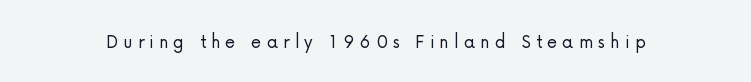
Q: Is the text bold? A: No.
Q: Is the text italic (slanted)? A: No, it is upright.
Q: Is the text underlined? A: No.
Q: Is the spacing between letters normal or unusually wide? A: Unusually wide.
